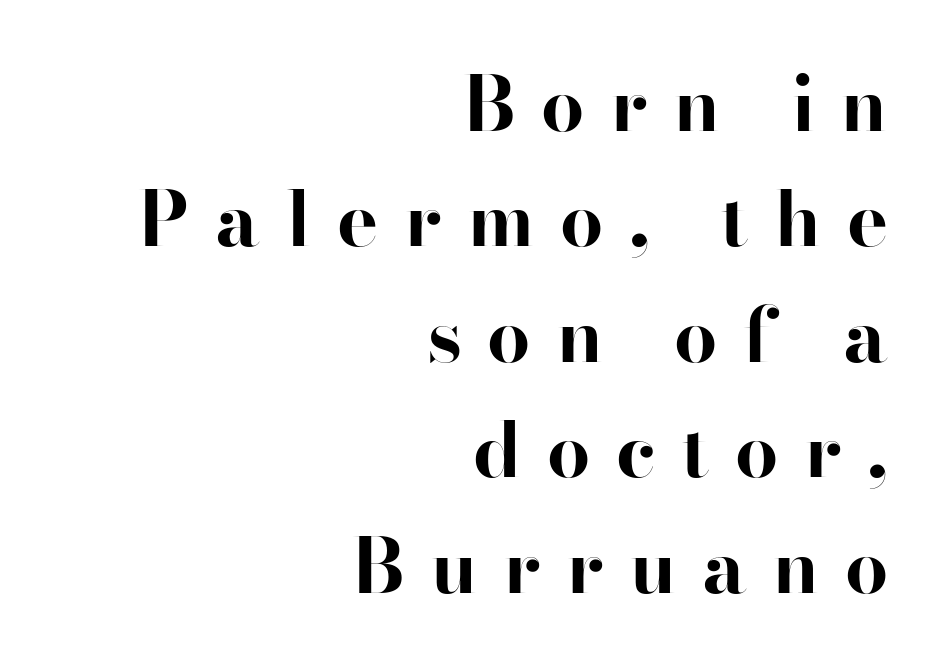
The lettering holds an erect, upright posture throughout. This rendering employs a face with finishing strokes, i.e., a serif. Decoration check: the copy has no underline. Spacing verdict: proportional, widths tailored to each character. Is the block centered? No — it sits flush against the right margin. Observe the wide spacing: letters keep a clear distance from each other.
